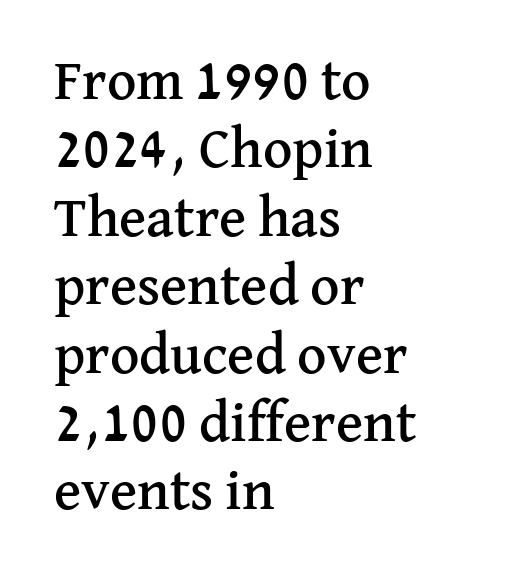
The image shows 57 px serif type, upright; set left-aligned, line spacing 1.2x, normal letter spacing, not underlined; medium stroke contrast and a medium x-height.
